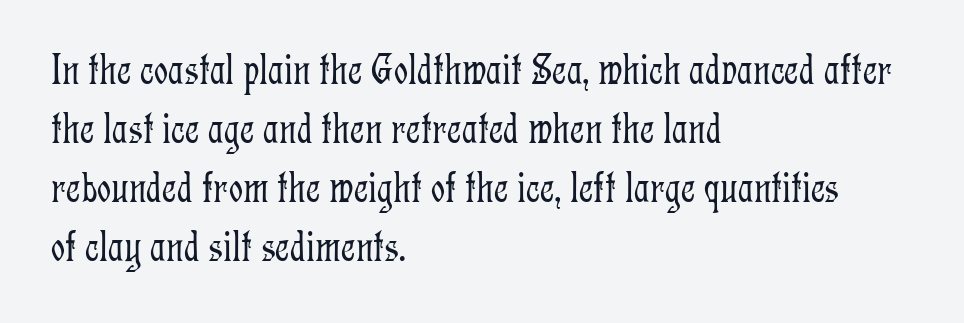
This sample uses an upright cut, with every glyph sitting square on the baseline. Compared with a centered layout, this one pins lines to the left instead. The passage shown is typed in a proportional face where columns would drift. Regarding leading, the lines here are spaced in the standard way. Caption: face not bold, strokes unweighted.
